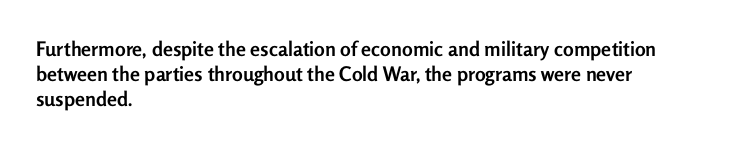
Q: Is the text bold? A: Yes.
Q: Is the text italic (slanted)? A: No, it is upright.
Q: Is the text underlined? A: No.
Q: How is the paragraph aligned? A: Left-aligned.
Q: Is the spacing between letters normal or unusually wide? A: Normal.
Q: Is the spacing between lines tight, normal or loose? A: Normal.
